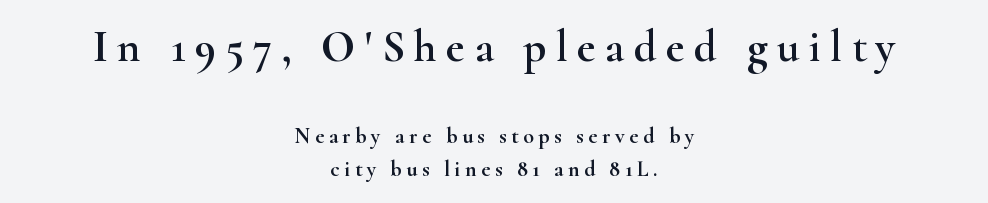
Notice how the stems are strictly vertical — no italics here. In CSS terms this would be text-align: center. Honestly, the row spacing looks completely unremarkable. Observe the serifs anchoring each vertical stroke in this sample. The line texture is sparse and dotted thanks to wide tracking.
